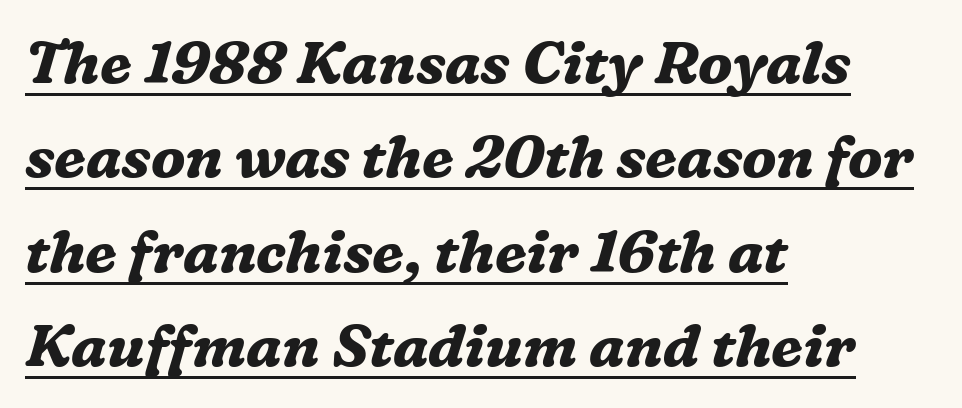
Q: Is the text bold? A: Yes.
Q: Is the text italic (slanted)? A: Yes, it leans right by about 16 degrees.
Q: Is the typeface a serif or a sans-serif typeface? A: Serif.
Q: Is the text underlined? A: Yes.
Q: How is the paragraph aligned? A: Left-aligned.
Q: Is the spacing between letters normal or unusually wide? A: Normal.
Q: Is the spacing between lines tight, normal or loose? A: Normal.
Q: Width (condensed, normal, or wide)? A: Normal.
Q: Stroke contrast? A: Medium.
Q: x-height? A: Medium.
Q: Monospaced? A: No.
